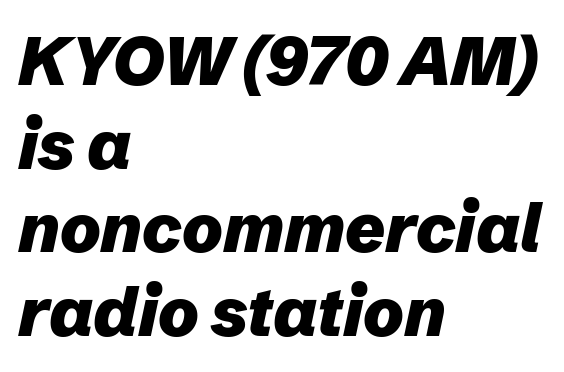
The image shows 68 px heavy type, italic (leaning right); set left-aligned, line spacing 1.23x, normal letter spacing, not underlined; low stroke contrast and a medium x-height.
